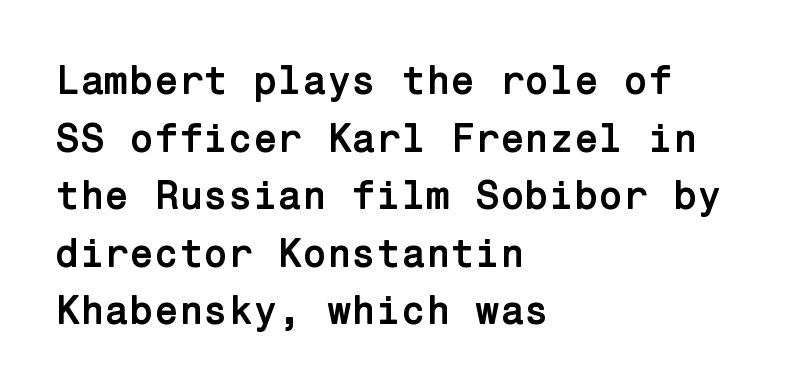
{"serif": "no", "italic": "no", "bold": "yes", "weight": "semibold", "width": "normal", "stroke_contrast": "low", "x_height": "medium", "underline": "no", "align": "left", "line_spacing": "normal", "line_spacing_ratio": 1.44, "letter_spacing": "normal", "letter_spacing_em": 0.0, "glyph_px": 40}
